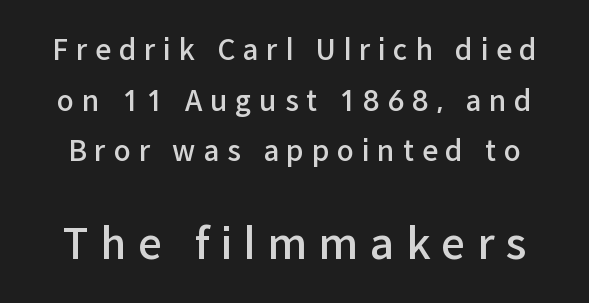
The image shows 42 px semibold sans-serif type, upright; set line spacing 1.81x, unusually wide letter spacing (+0.28 em), not underlined; the second (bottom) block is 1.5x larger; low stroke contrast and a medium x-height.
